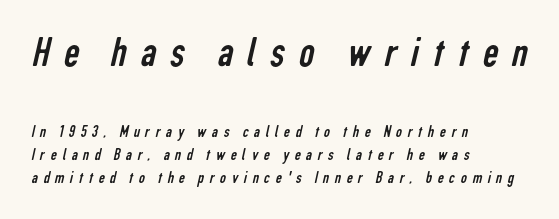
{"serif": "no", "bold": "no", "weight": "regular", "width": "condensed", "stroke_contrast": "low", "x_height": "medium", "monospaced": "no", "underline": "no", "align": "left", "line_spacing": "normal", "line_spacing_ratio": 1.35, "letter_spacing": "wide", "letter_spacing_em": 0.33, "larger_block": "first", "size_ratio": 2.53, "glyph_px": 43}
